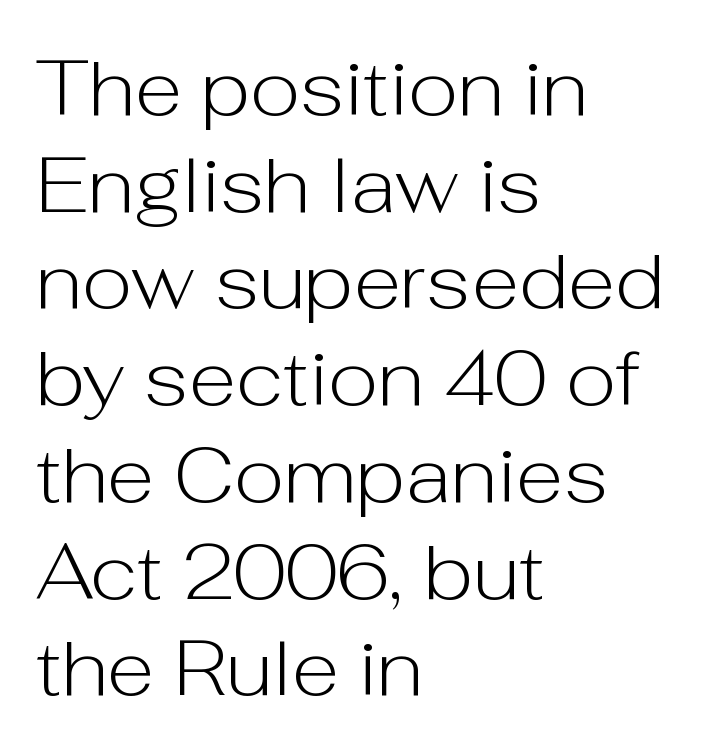
The letters advance in unequal steps, a hallmark of proportional type. The font's upright variant was chosen for this text. Letter spacing: default. The typesetting does not lean heavy: it is not bold. Compared with a centered layout, this one pins lines to the left instead.
